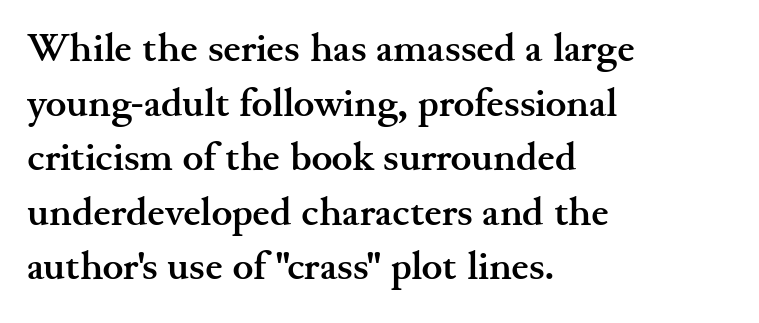
{"serif": "yes", "italic": "no", "bold": "yes", "weight": "semibold", "width": "wide", "stroke_contrast": "medium", "x_height": "small", "monospaced": "no", "underline": "no", "align": "left", "line_spacing": "normal", "line_spacing_ratio": 1.4, "letter_spacing": "normal", "letter_spacing_em": 0.0, "glyph_px": 39}
